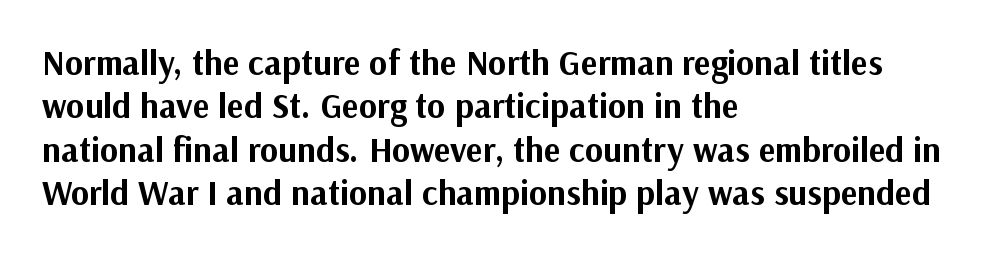
{"serif": "no", "italic": "no", "bold": "yes", "weight": "bold", "width": "normal", "stroke_contrast": "medium", "x_height": "medium", "monospaced": "no", "underline": "no", "align": "left", "line_spacing_ratio": 1.24, "letter_spacing": "normal", "letter_spacing_em": 0.0, "glyph_px": 35}
